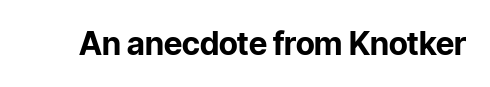
{"serif": "no", "italic": "no", "bold": "yes", "weight": "bold", "width": "normal", "stroke_contrast": "low", "x_height": "medium", "monospaced": "no", "underline": "no", "letter_spacing": "normal", "letter_spacing_em": 0.0, "glyph_px": 32}
